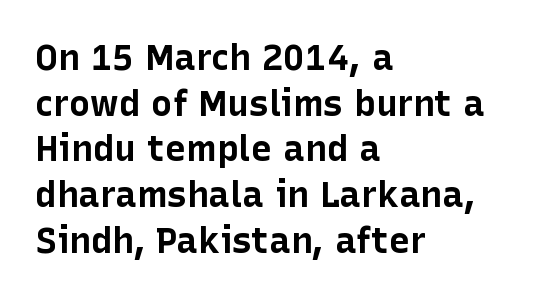
Q: Is the text bold? A: Yes.
Q: Is the text italic (slanted)? A: No, it is upright.
Q: Is the typeface a serif or a sans-serif typeface? A: Sans-serif.
Q: Is the text underlined? A: No.
Q: How is the paragraph aligned? A: Left-aligned.
Q: Is the spacing between letters normal or unusually wide? A: Normal.
Q: Is the spacing between lines tight, normal or loose? A: Normal.
Q: Width (condensed, normal, or wide)? A: Normal.
Q: Stroke contrast? A: Low.
Q: x-height? A: Medium.
Q: Monospaced? A: No.
